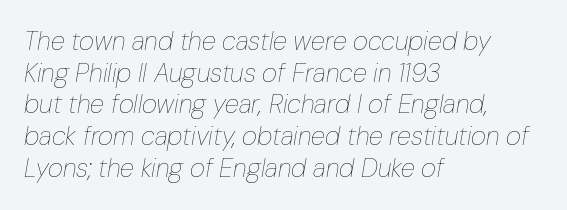
Q: Is the text bold? A: No.
Q: Is the text italic (slanted)? A: Yes, it leans right by about 10 degrees.
Q: Is the text underlined? A: No.
Q: How is the paragraph aligned? A: Left-aligned.
Q: Is the spacing between letters normal or unusually wide? A: Normal.
